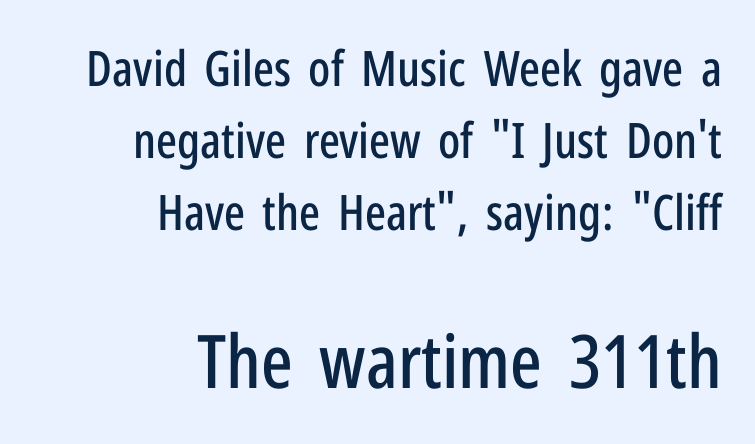
Characters follow at the spacing the type designer built in. Think of a printed novel: that variable character pitch is what you see here. Grotesque or geometric, the face here clearly has no serifs. The ragged edge is on the left, which tells us the setting is flush right. This is roman type, the default non-slanted kind.
